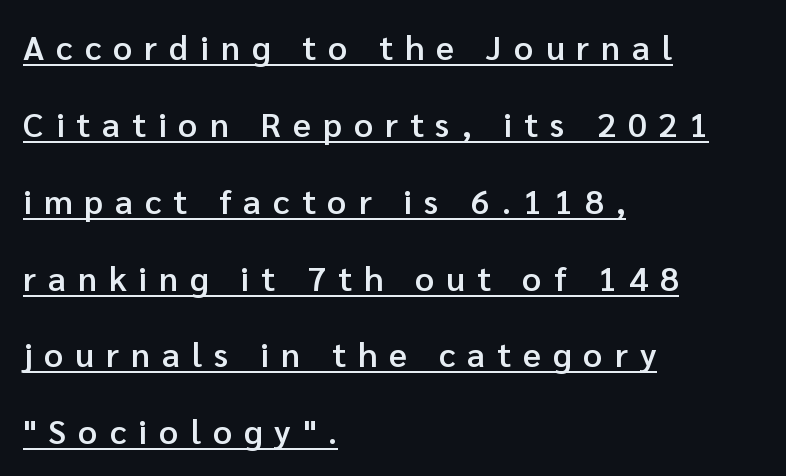
{"serif": "no", "italic": "no", "bold": "semi", "weight": "semibold", "width": "normal", "stroke_contrast": "low", "x_height": "medium", "monospaced": "no", "underline": "yes", "align": "left", "line_spacing": "loose", "line_spacing_ratio": 2.26, "letter_spacing": "wide", "letter_spacing_em": 0.35, "glyph_px": 34}
